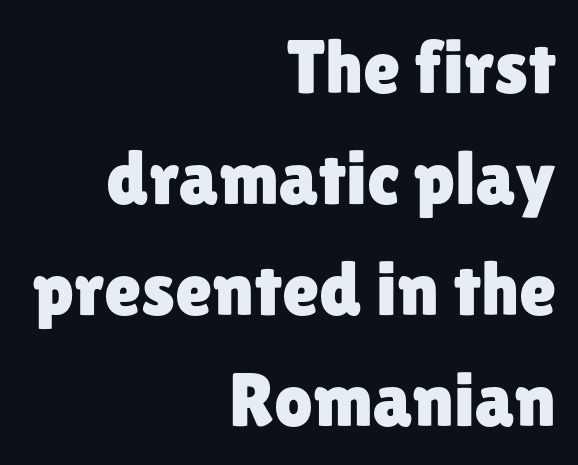
Teacher's note: observe the even right margin — that is flush-right alignment. This is roman type, the default non-slanted kind. The horizontal fit of the characters is conventional and even. Are there feet on the stems? There aren't — it's a sans.
